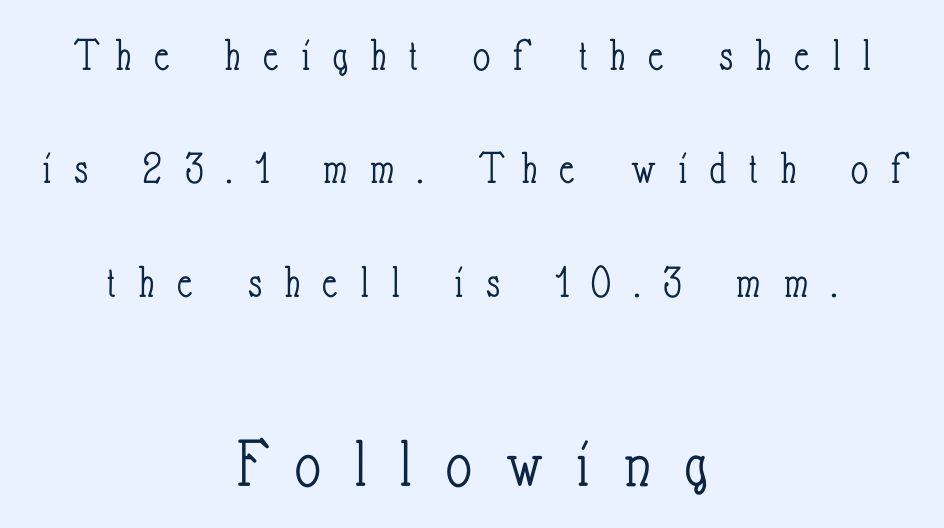
Q: Is the text bold? A: No.
Q: Is the text italic (slanted)? A: No, it is upright.
Q: Is the text underlined? A: No.
Q: How is the paragraph aligned? A: Centered.
Q: Is the spacing between letters normal or unusually wide? A: Unusually wide.
Q: Is the spacing between lines tight, normal or loose? A: Loose.
Q: Which block of text is set in a larger size, the first (top) or the second (bottom)? A: The second (bottom) one.
Q: Width (condensed, normal, or wide)? A: Condensed.
Q: Stroke contrast? A: Low.
Q: x-height? A: Small.
Q: Monospaced? A: No.
